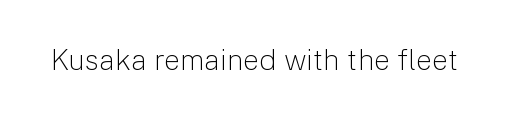
The image shows 29 px light sans-serif type, upright; set normal letter spacing, not underlined; low stroke contrast and a medium x-height.
